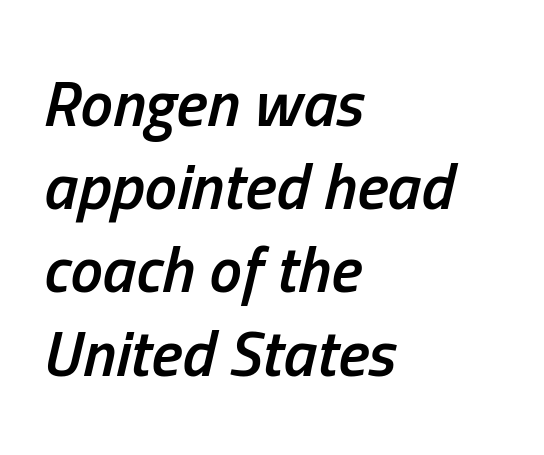
The image shows 65 px semibold, condensed type, italic (leaning right); set left-aligned, normal line spacing (1.28x), normal letter spacing, not underlined; low stroke contrast and a medium x-height.
